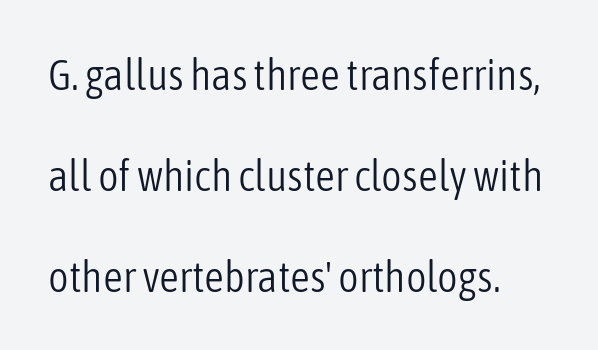
{"serif": "no", "italic": "no", "bold": "no", "weight": "light", "width": "condensed", "stroke_contrast": "low", "x_height": "medium", "monospaced": "no", "underline": "no", "line_spacing": "loose", "line_spacing_ratio": 2.29, "letter_spacing": "normal", "letter_spacing_em": 0.0, "glyph_px": 44}
